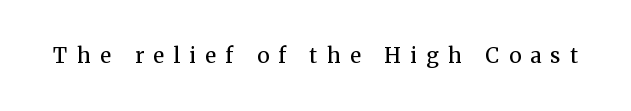
In terms of posture, this sample is upright. Vertical stems look standard width or narrower in stroke. Unmarked baselines from the first word to the last. The rendering inserts visible extra space after every character.
